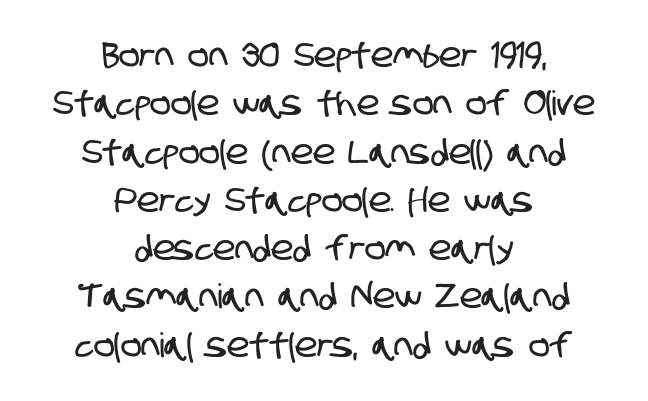
Q: Is the typeface a serif or a sans-serif typeface? A: Sans-serif.
Q: Is the text underlined? A: No.
Q: How is the paragraph aligned? A: Centered.
Q: Is the spacing between letters normal or unusually wide? A: Normal.
Q: Is the spacing between lines tight, normal or loose? A: Normal.
Q: Width (condensed, normal, or wide)? A: Condensed.
Q: Stroke contrast? A: Low.
Q: x-height? A: Large.
Q: Monospaced? A: No.
